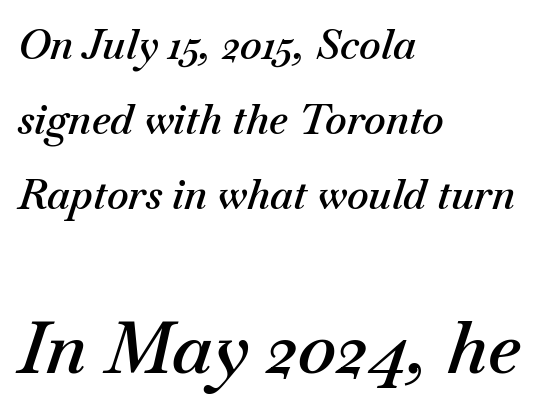
Q: Is the text bold? A: Semi-bold.
Q: Is the text italic (slanted)? A: Yes, it leans right by about 18 degrees.
Q: Is the text underlined? A: No.
Q: How is the paragraph aligned? A: Left-aligned.
Q: Is the spacing between letters normal or unusually wide? A: Normal.
Q: Which block of text is set in a larger size, the first (top) or the second (bottom)? A: The second (bottom) one.
Q: Width (condensed, normal, or wide)? A: Normal.
Q: Stroke contrast? A: Medium.
Q: x-height? A: Small.
Q: Monospaced? A: No.
